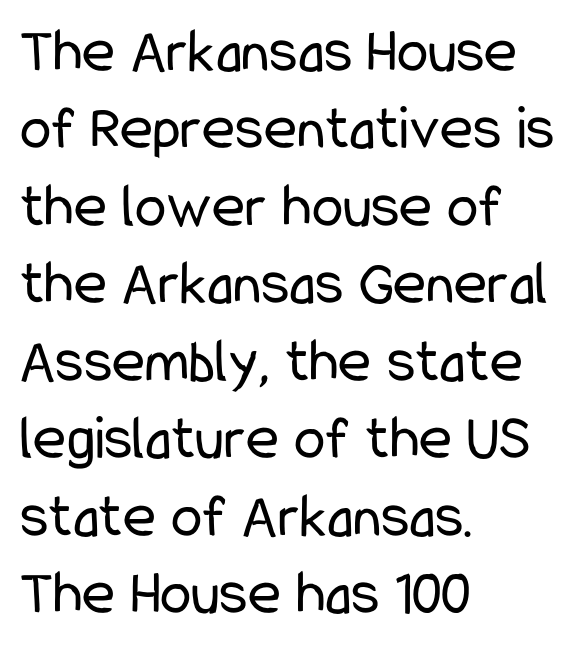
Q: Is the text bold? A: No.
Q: Is the text italic (slanted)? A: No, it is upright.
Q: Is the typeface a serif or a sans-serif typeface? A: Sans-serif.
Q: Is the text underlined? A: No.
Q: How is the paragraph aligned? A: Left-aligned.
Q: Is the spacing between letters normal or unusually wide? A: Normal.
Q: Width (condensed, normal, or wide)? A: Condensed.
Q: Stroke contrast? A: Low.
Q: x-height? A: Medium.
Q: Monospaced? A: No.
